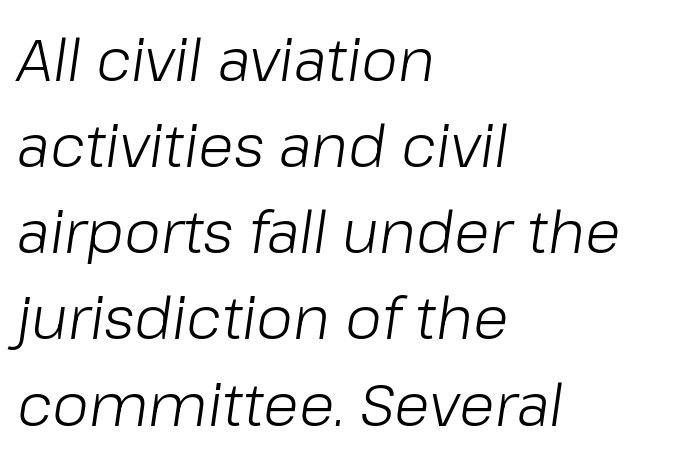
Q: Is the text bold? A: No.
Q: Is the text italic (slanted)? A: Yes, it leans right by about 8 degrees.
Q: Is the text underlined? A: No.
Q: How is the paragraph aligned? A: Left-aligned.
Q: Is the spacing between letters normal or unusually wide? A: Normal.
Q: Is the spacing between lines tight, normal or loose? A: Normal.
Q: Width (condensed, normal, or wide)? A: Normal.
Q: Stroke contrast? A: Low.
Q: x-height? A: Medium.
Q: Monospaced? A: No.
